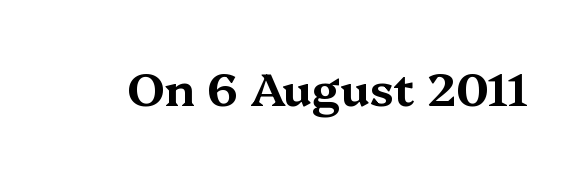
Q: Is the text italic (slanted)? A: No, it is upright.
Q: Is the typeface a serif or a sans-serif typeface? A: Serif.
Q: Is the text underlined? A: No.
Q: Is the spacing between letters normal or unusually wide? A: Normal.
Q: Width (condensed, normal, or wide)? A: Wide.
Q: Stroke contrast? A: Medium.
Q: x-height? A: Medium.
Q: Monospaced? A: No.
